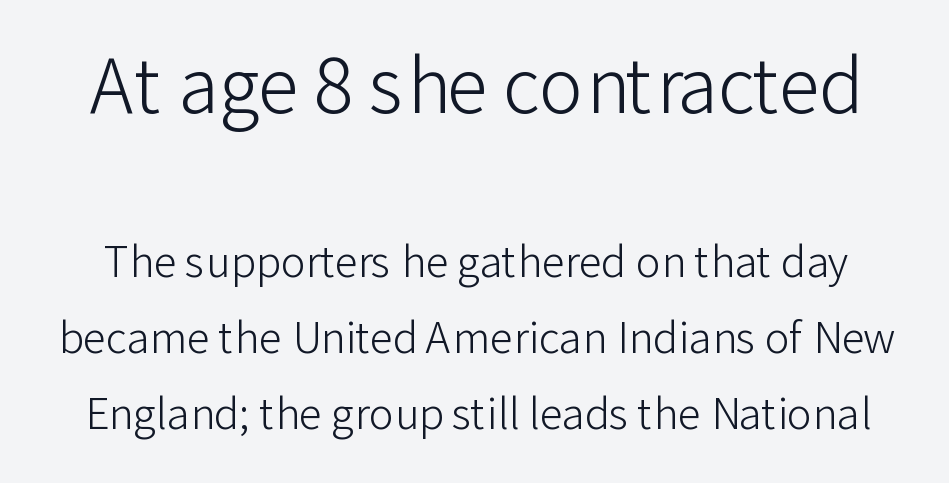
Q: Is the text bold? A: No.
Q: Is the text italic (slanted)? A: No, it is upright.
Q: Is the typeface a serif or a sans-serif typeface? A: Sans-serif.
Q: Is the text underlined? A: No.
Q: Is the spacing between letters normal or unusually wide? A: Normal.
Q: Which block of text is set in a larger size, the first (top) or the second (bottom)? A: The first (top) one.
Q: Width (condensed, normal, or wide)? A: Normal.
Q: Stroke contrast? A: Low.
Q: x-height? A: Medium.
Q: Monospaced? A: No.
